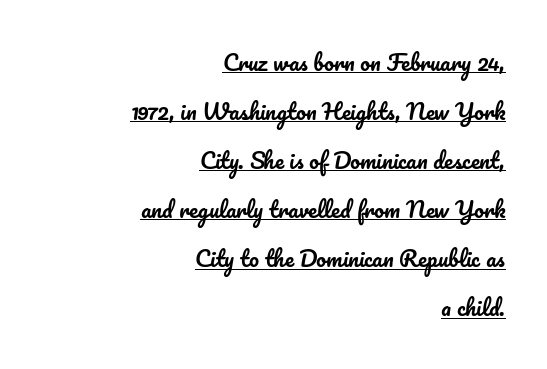
Q: Is the text italic (slanted)? A: Yes.
Q: Is the text underlined? A: Yes.
Q: How is the paragraph aligned? A: Right-aligned.
Q: Is the spacing between letters normal or unusually wide? A: Normal.
Q: Is the spacing between lines tight, normal or loose? A: Loose.
